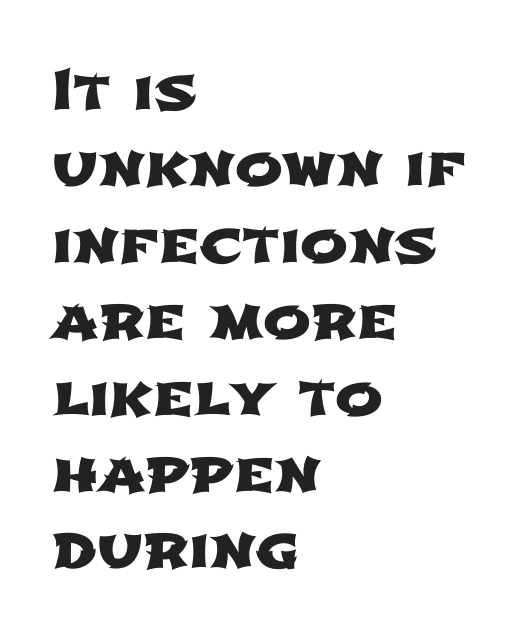
Students, note that the glyphs here touch the page at normal intervals. Compared with typical paragraphs, the rows here are spaced about the same. Think of a printed novel: that variable character pitch is what you see here. Every row of glyphs begins at an identical x-position on the left.
